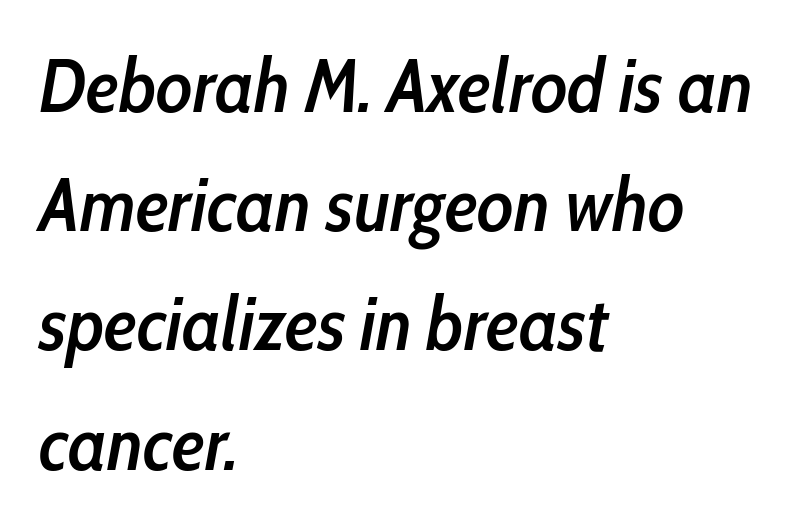
Q: Is the text bold? A: Semi-bold.
Q: Is the text italic (slanted)? A: Yes, it leans right by about 10 degrees.
Q: Is the text underlined? A: No.
Q: How is the paragraph aligned? A: Left-aligned.
Q: Is the spacing between letters normal or unusually wide? A: Normal.
Q: Is the spacing between lines tight, normal or loose? A: Normal.
Q: Width (condensed, normal, or wide)? A: Condensed.
Q: Stroke contrast? A: Low.
Q: x-height? A: Medium.
Q: Monospaced? A: No.
